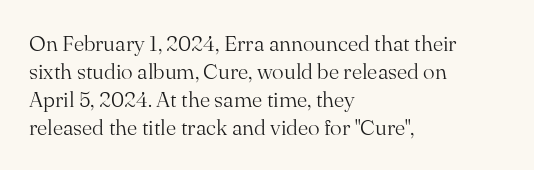
No extra ink here — the face is not bold. Students, observe: this is what conventionally led text looks like. Visually the block forms a straight wall on the left and a jagged coastline on the right. Clear beneath every line of the passage.
